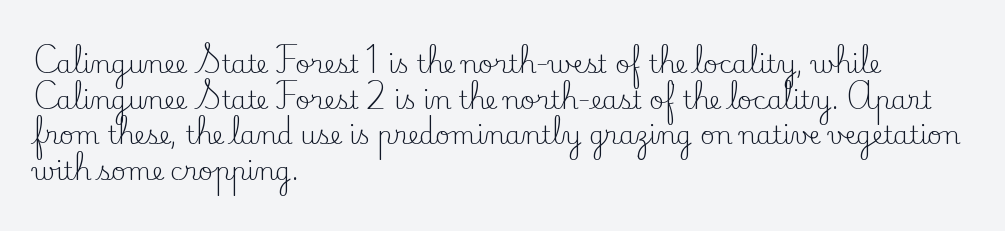
{"italic": "no", "bold": "no", "underline": "no", "align": "left", "line_spacing": "normal", "line_spacing_ratio": 1.43, "letter_spacing": "normal", "letter_spacing_em": 0.0, "glyph_px": 25}
